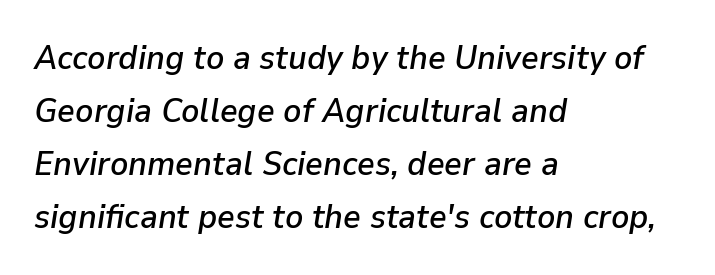
The leading is moderate, giving the passage an even texture. Nobody drew a line under any word here. The lettering tilts uniformly, giving the passage an italic look. In terms of letterspacing, this is plain default setting.
